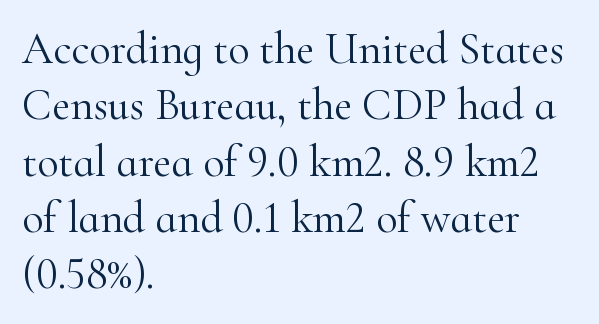
Serifs: yes, visible at the terminals of the letterforms. Is this a fixed-width face? No — the glyphs have proportional, varying widths. Each stroke keeps to a modest, everyday thickness or less. Leading matches the norm, producing a regular column. The passage shown is not underscored anywhere.
